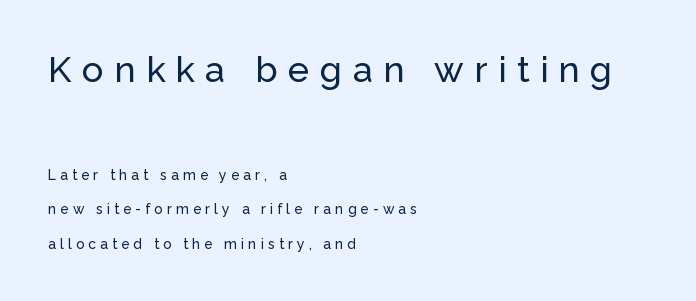
The image shows 36 px sans-serif type, upright; set left-aligned, loose line spacing (2.47x), unusually wide letter spacing (+0.29 em), not underlined; the first (top) block is 2.57x larger; low stroke contrast and a medium x-height.
